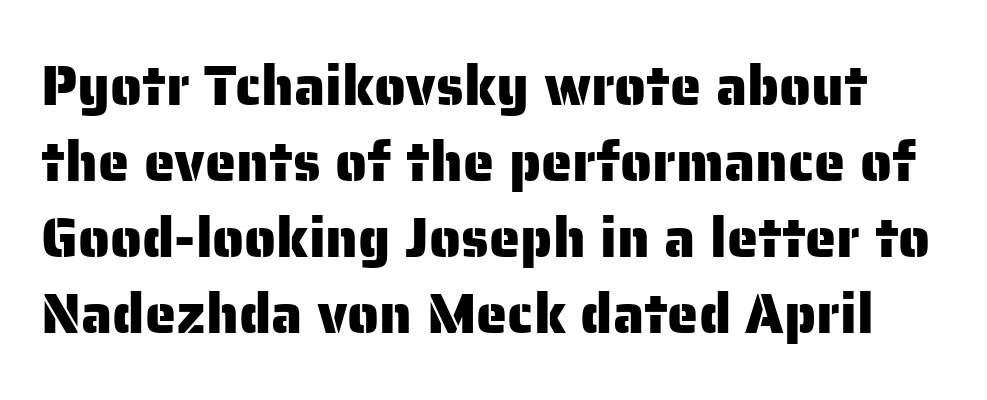
Q: Is the text italic (slanted)? A: No, it is upright.
Q: Is the typeface a serif or a sans-serif typeface? A: Sans-serif.
Q: Is the text underlined? A: No.
Q: Is the spacing between letters normal or unusually wide? A: Normal.
Q: Is the spacing between lines tight, normal or loose? A: Normal.
Q: Width (condensed, normal, or wide)? A: Normal.
Q: Stroke contrast? A: Low.
Q: x-height? A: Medium.
Q: Monospaced? A: No.
